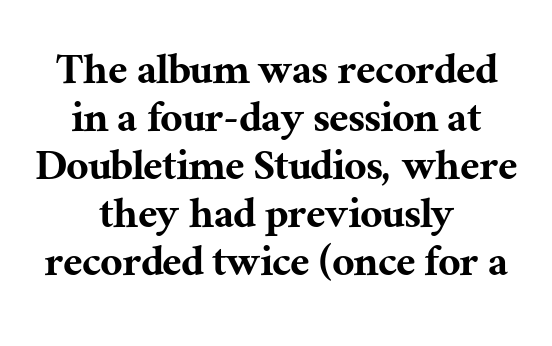
Q: Is the text italic (slanted)? A: No, it is upright.
Q: Is the typeface a serif or a sans-serif typeface? A: Serif.
Q: Is the text underlined? A: No.
Q: How is the paragraph aligned? A: Centered.
Q: Is the spacing between letters normal or unusually wide? A: Normal.
Q: Is the spacing between lines tight, normal or loose? A: Tight.
Q: Width (condensed, normal, or wide)? A: Normal.
Q: Stroke contrast? A: Medium.
Q: x-height? A: Medium.
Q: Monospaced? A: No.
